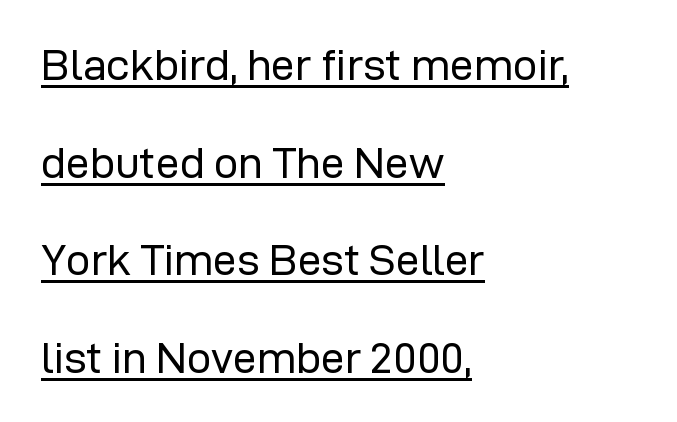
Q: Is the text bold? A: No.
Q: Is the text italic (slanted)? A: No, it is upright.
Q: Is the typeface a serif or a sans-serif typeface? A: Sans-serif.
Q: Is the text underlined? A: Yes.
Q: How is the paragraph aligned? A: Left-aligned.
Q: Is the spacing between letters normal or unusually wide? A: Normal.
Q: Is the spacing between lines tight, normal or loose? A: Loose.
Q: Width (condensed, normal, or wide)? A: Normal.
Q: Stroke contrast? A: Low.
Q: x-height? A: Medium.
Q: Monospaced? A: No.
